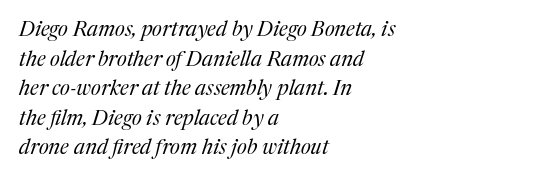
Horizontally, the lines are justified to the leading edge only. The letterforms sit shoulder to shoulder at normal distance. Lines of text with bare space underneath. The text carries the slant typical of an italic or oblique font. Counters stay open thanks to moderate or lighter strokes. Reading down the column, the eye jumps a familiar distance to each next line.
